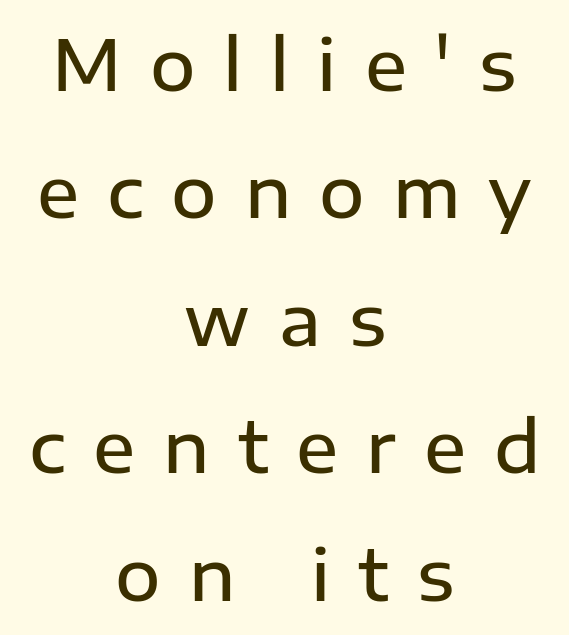
Q: Is the text bold? A: Semi-bold.
Q: Is the text italic (slanted)? A: No, it is upright.
Q: Is the typeface a serif or a sans-serif typeface? A: Sans-serif.
Q: Is the text underlined? A: No.
Q: How is the paragraph aligned? A: Centered.
Q: Is the spacing between letters normal or unusually wide? A: Unusually wide.
Q: Width (condensed, normal, or wide)? A: Normal.
Q: Stroke contrast? A: Low.
Q: x-height? A: Medium.
Q: Monospaced? A: No.
